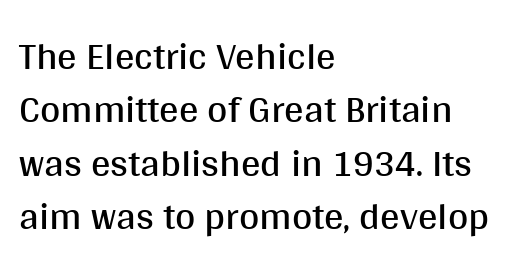
The image shows 39 px regular-weight sans-serif type, upright; set left-aligned, normal line spacing (1.37x), normal letter spacing, not underlined; medium stroke contrast and a large x-height.
